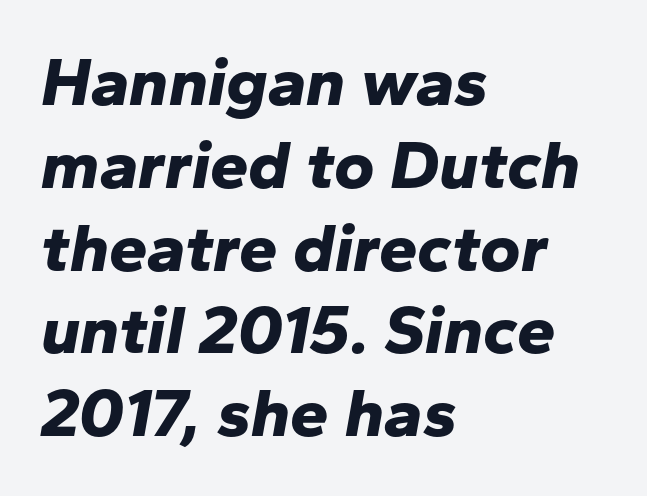
{"italic": "yes", "lean": "right", "slant_degrees": 10, "bold": "yes", "weight": "bold", "width": "normal", "stroke_contrast": "low", "x_height": "medium", "monospaced": "no", "underline": "no", "align": "left", "line_spacing_ratio": 1.2, "letter_spacing": "normal", "letter_spacing_em": 0.0, "glyph_px": 69}
